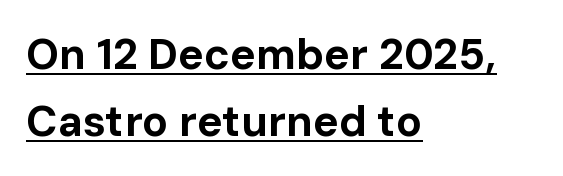
The image shows 43 px bold sans-serif type, upright; set left-aligned, normal line spacing (1.55x), normal letter spacing, underlined; low stroke contrast and a medium x-height.
